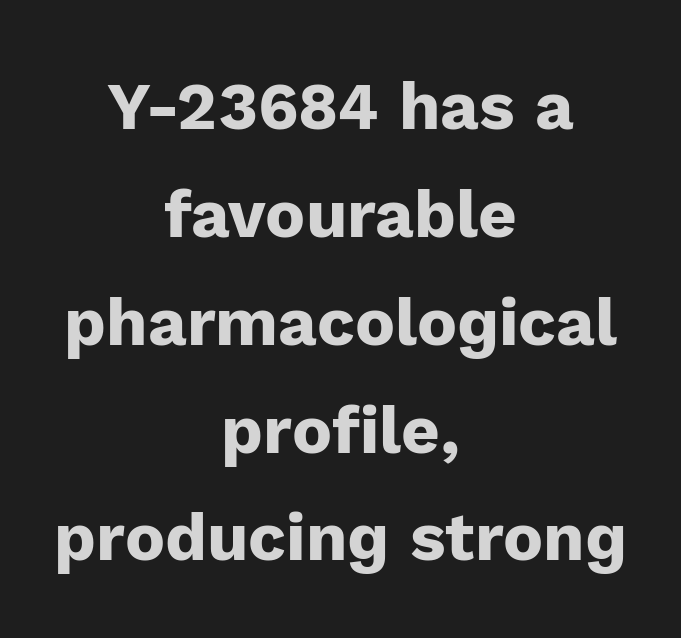
The image shows 67 px heavy sans-serif type, upright; set centered, normal line spacing (1.61x), normal letter spacing, not underlined; low stroke contrast and a medium x-height.
